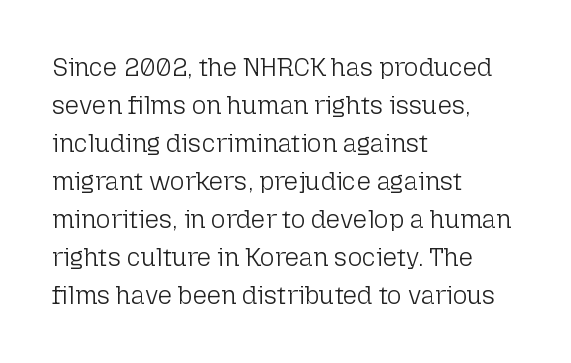
{"italic": "no", "bold": "no", "underline": "no", "align": "left", "line_spacing": "normal", "line_spacing_ratio": 1.52, "letter_spacing": "normal", "letter_spacing_em": 0.0, "glyph_px": 25}
